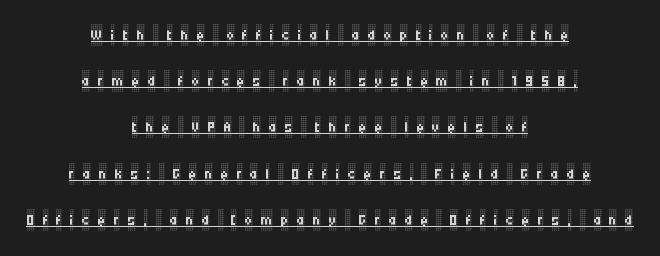
Display-style spreading of the glyphs; the letterfit is very open. This rendering uses center alignment, leaving both contours irregular but symmetric. Italic? Not at all — the glyphs are vertical. If you measured baseline to baseline, you'd find a long distance. This is not heavy type; no bold has been used.
